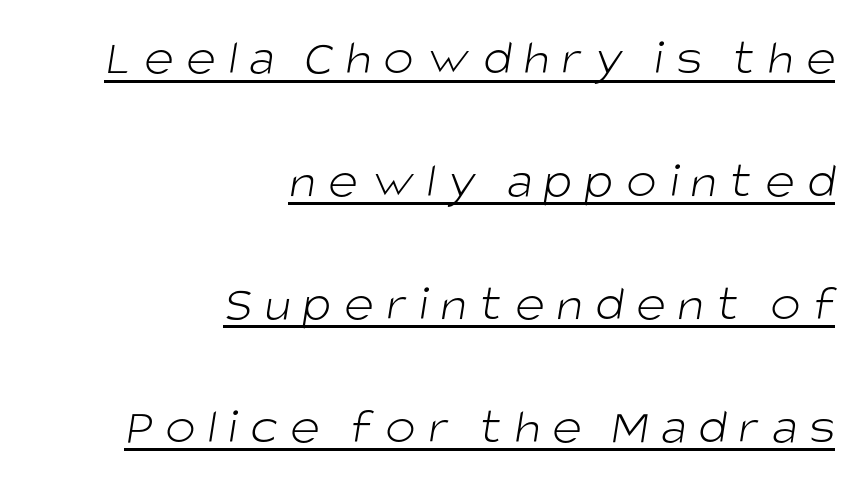
Q: Is the text bold? A: No.
Q: Is the typeface a serif or a sans-serif typeface? A: Sans-serif.
Q: Is the text underlined? A: Yes.
Q: How is the paragraph aligned? A: Right-aligned.
Q: Is the spacing between letters normal or unusually wide? A: Unusually wide.
Q: Is the spacing between lines tight, normal or loose? A: Loose.
Q: Width (condensed, normal, or wide)? A: Normal.
Q: Stroke contrast? A: Low.
Q: x-height? A: Large.
Q: Monospaced? A: No.
